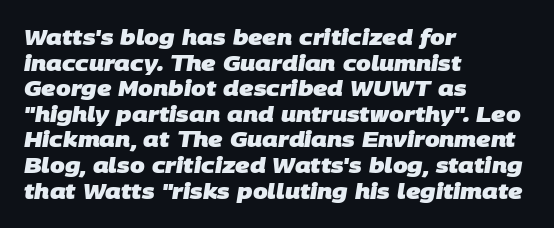
{"bold": "yes", "underline": "no", "align": "left", "line_spacing_ratio": 1.22, "letter_spacing": "normal", "letter_spacing_em": 0.0, "glyph_px": 21}
